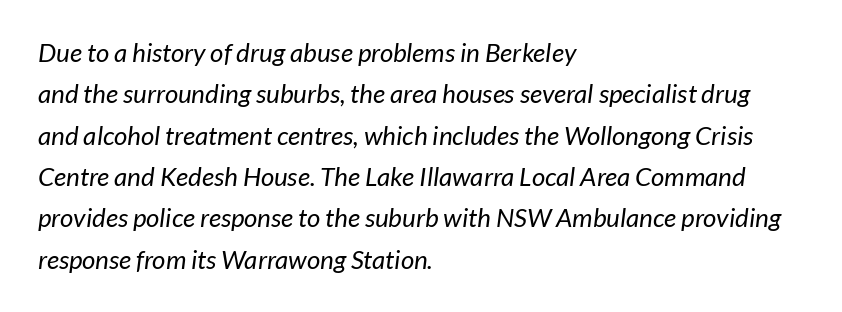
The cut favours lightness, reaching ordinary text weight at its darkest. One-word summary of the alignment: left. One glance says typical: line gaps are just what's usual. No word sits above an underline. The type is set solid horizontally, with unmodified tracking.
